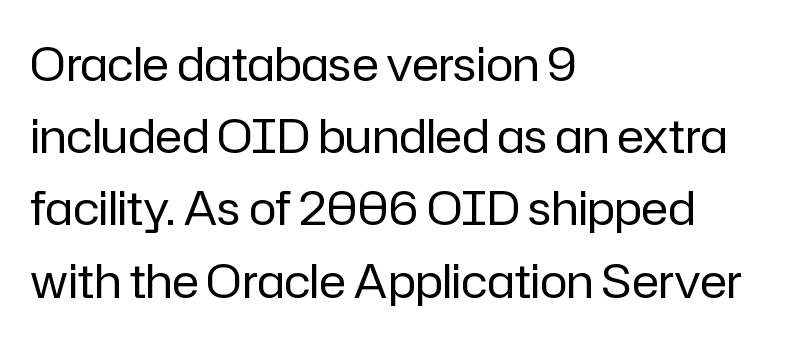
Inter-character spacing is left at the font's built-in metrics. Ordinary non-slanted type is in use. Stem width sits at or under what a default text font uses. The rendering uses a moderate line-height, typical for paragraphs.
